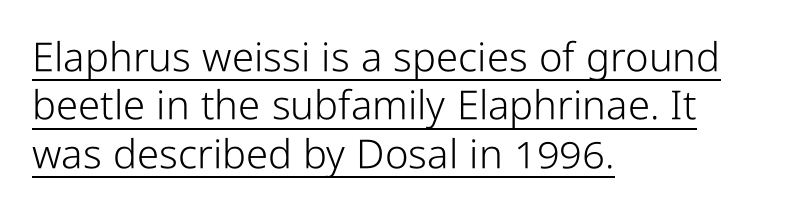
{"serif": "no", "italic": "no", "bold": "no", "weight": "light", "width": "condensed", "stroke_contrast": "low", "x_height": "medium", "monospaced": "no", "underline": "yes", "align": "left", "line_spacing_ratio": 1.21, "letter_spacing": "normal", "letter_spacing_em": 0.0, "glyph_px": 40}
